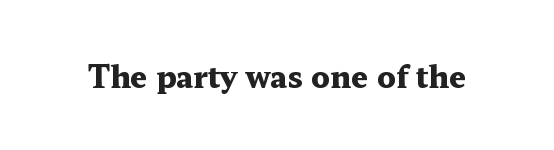
The image shows 30 px heavy, wide serif type, upright; set normal letter spacing, not underlined; medium stroke contrast and a medium x-height.
